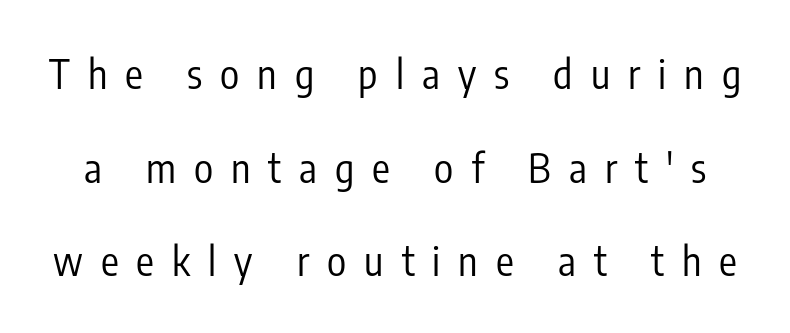
The image shows 40 px regular-weight, condensed sans-serif type, upright; set loose line spacing (2.34x), unusually wide letter spacing (+0.45 em), not underlined; low stroke contrast and a medium x-height.
